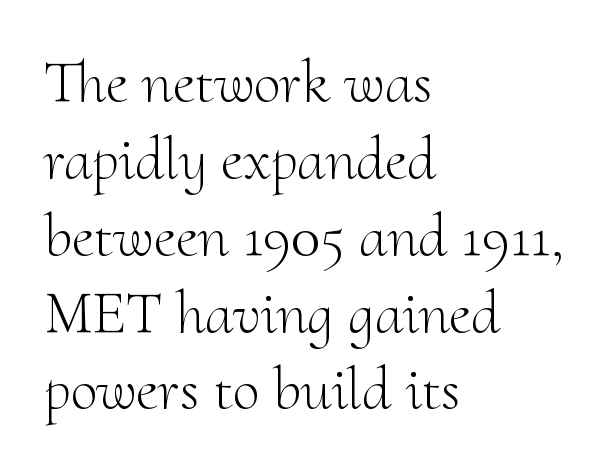
{"serif": "yes", "italic": "no", "bold": "no", "weight": "light", "width": "normal", "stroke_contrast": "medium", "x_height": "small", "monospaced": "no", "underline": "no", "align": "left", "line_spacing": "normal", "line_spacing_ratio": 1.26, "letter_spacing": "normal", "letter_spacing_em": 0.0, "glyph_px": 61}
